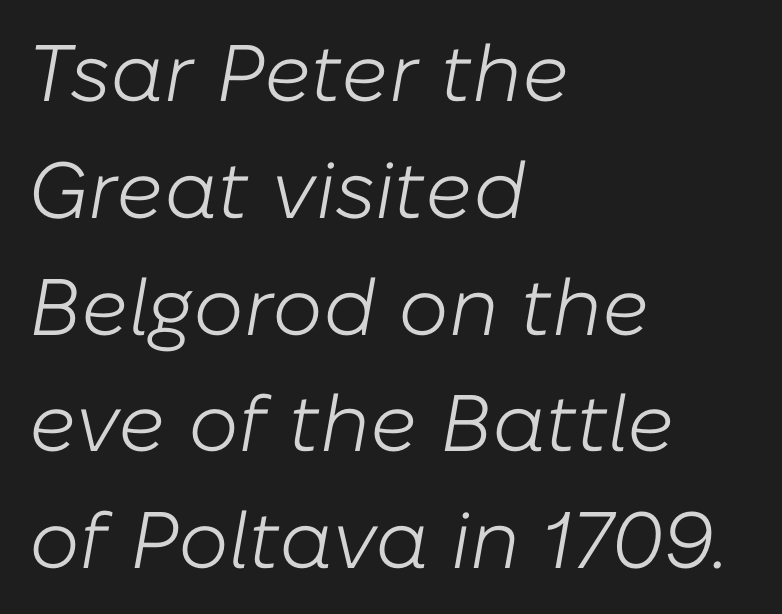
{"italic": "yes", "lean": "right", "slant_degrees": 10, "bold": "no", "weight": "light", "width": "normal", "stroke_contrast": "low", "x_height": "medium", "monospaced": "no", "underline": "no", "align": "left", "line_spacing": "normal", "line_spacing_ratio": 1.46, "letter_spacing": "normal", "letter_spacing_em": 0.0, "glyph_px": 80}
